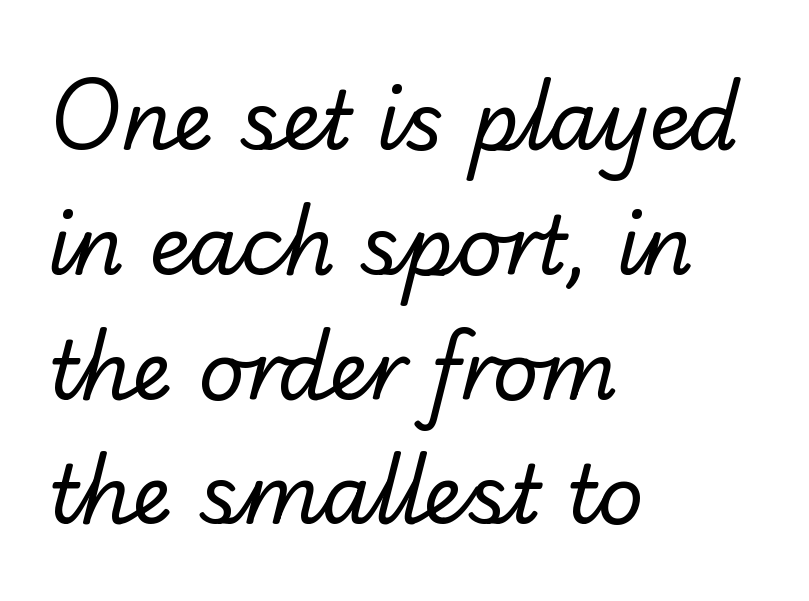
The image shows 80 px regular-weight sans-serif type; set left-aligned, normal line spacing (1.56x), normal letter spacing, not underlined; low stroke contrast and a small x-height.
